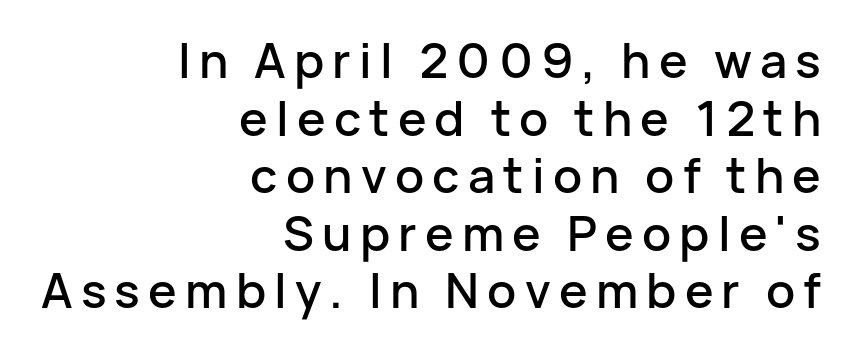
The image shows 48 px sans-serif type, upright; set right-aligned, line spacing 1.2x, not underlined; low stroke contrast and a medium x-height.
